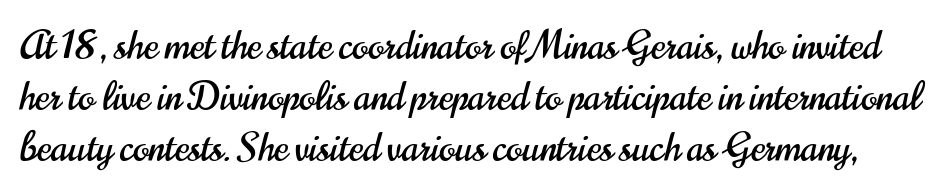
{"serif": "no", "width": "condensed", "stroke_contrast": "high", "x_height": "small", "monospaced": "no", "underline": "no", "line_spacing": "normal", "line_spacing_ratio": 1.34, "letter_spacing": "normal", "letter_spacing_em": 0.0, "glyph_px": 38}
